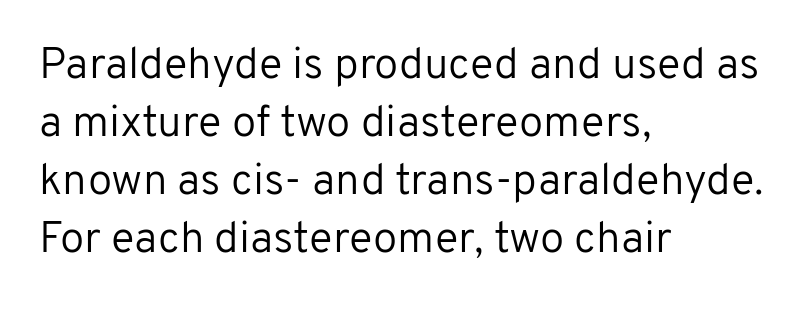
The image shows 44 px regular-weight sans-serif type, upright; set left-aligned, normal line spacing (1.32x), normal letter spacing, not underlined; low stroke contrast and a medium x-height.
